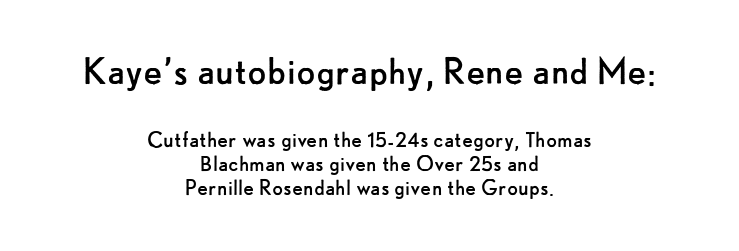
{"serif": "no", "italic": "no", "bold": "no", "weight": "regular", "width": "normal", "stroke_contrast": "low", "x_height": "small", "monospaced": "no", "underline": "no", "align": "center", "line_spacing": "tight", "line_spacing_ratio": 0.97, "letter_spacing": "normal", "letter_spacing_em": 0.0, "larger_block": "first", "size_ratio": 1.76, "glyph_px": 44}
